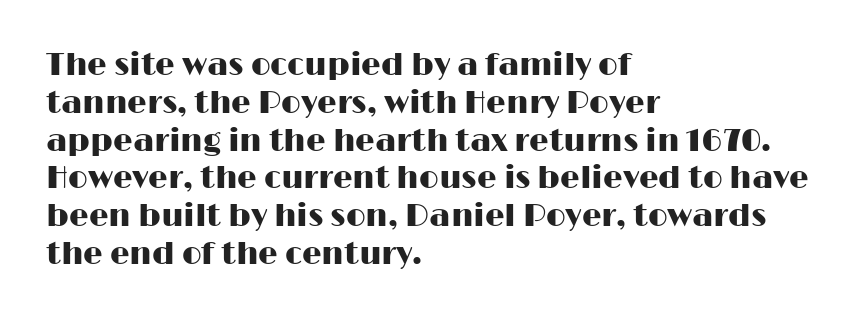
The image shows 31 px wide sans-serif type, upright; set left-aligned, line spacing 1.22x, normal letter spacing, not underlined; high stroke contrast and a medium x-height.
